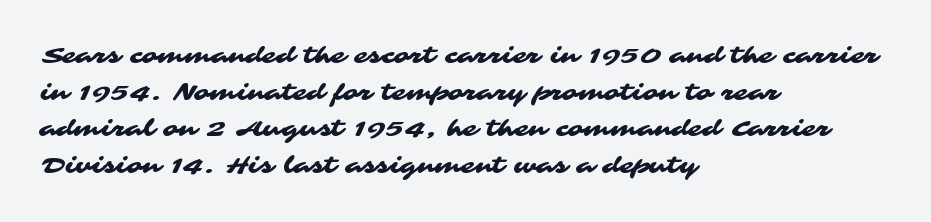
Q: Is the text underlined? A: No.
Q: How is the paragraph aligned? A: Left-aligned.
Q: Is the spacing between letters normal or unusually wide? A: Normal.
Q: Is the spacing between lines tight, normal or loose? A: Normal.
